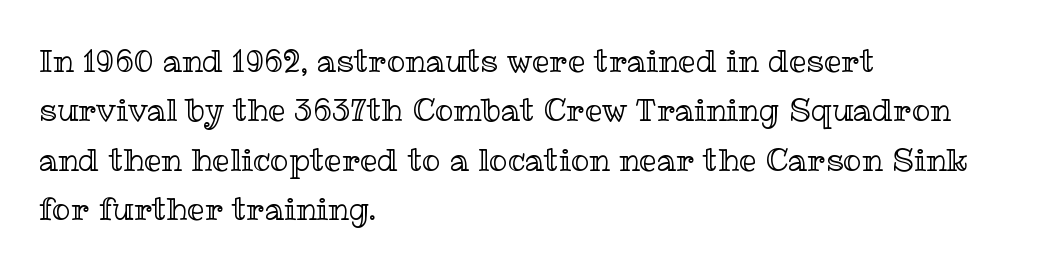
Q: Is the text italic (slanted)? A: No, it is upright.
Q: Is the text underlined? A: No.
Q: How is the paragraph aligned? A: Left-aligned.
Q: Is the spacing between letters normal or unusually wide? A: Normal.
Q: Is the spacing between lines tight, normal or loose? A: Normal.
Q: Width (condensed, normal, or wide)? A: Normal.
Q: x-height? A: Medium.
Q: Monospaced? A: No.
